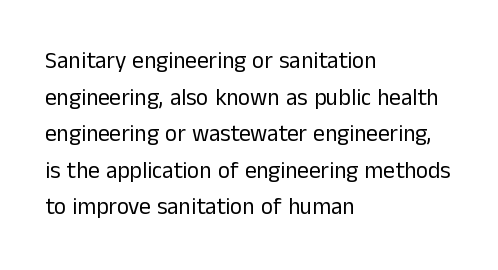
Notice how descenders clear the ascenders below comfortably — that's standard leading. Heft: none added — not bold. Posture: upright roman. The tracking reads as untouched default to a designer's eye. If you drew a ruler down the left edge, every line would touch it.
